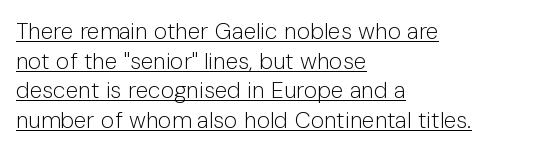
Horizontally, the lines are justified to the leading edge only. Letter spacing: default. Style check: upright. Honestly, the row spacing looks completely unremarkable. A quiet, ordinary-to-light weight characterises the typeface.
